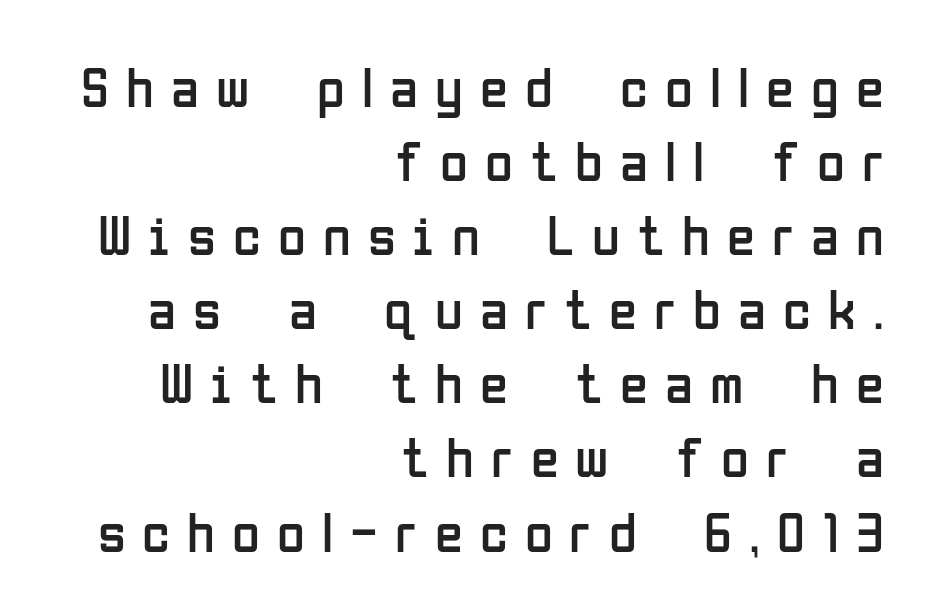
Q: Is the text bold? A: No.
Q: Is the text italic (slanted)? A: No, it is upright.
Q: Is the typeface a serif or a sans-serif typeface? A: Sans-serif.
Q: Is the text underlined? A: No.
Q: How is the paragraph aligned? A: Right-aligned.
Q: Is the spacing between letters normal or unusually wide? A: Unusually wide.
Q: Is the spacing between lines tight, normal or loose? A: Normal.
Q: Width (condensed, normal, or wide)? A: Condensed.
Q: Stroke contrast? A: Low.
Q: x-height? A: Medium.
Q: Monospaced? A: No.
